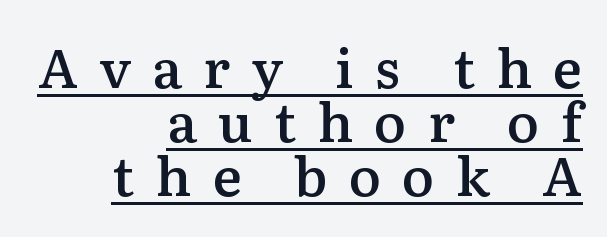
The image shows 54 px semibold serif type, upright; set right-aligned, tight line spacing (1.0x), unusually wide letter spacing (+0.39 em), underlined; medium stroke contrast and a medium x-height.
